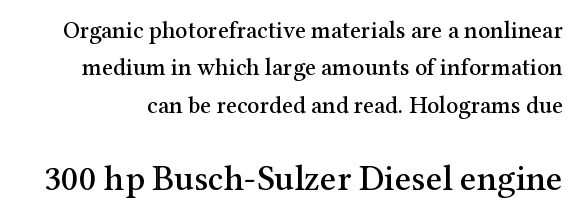
{"serif": "yes", "italic": "no", "width": "normal", "stroke_contrast": "medium", "x_height": "medium", "monospaced": "no", "underline": "no", "line_spacing": "normal", "line_spacing_ratio": 1.56, "letter_spacing": "normal", "letter_spacing_em": 0.0, "larger_block": "second", "size_ratio": 1.5, "glyph_px": 36}
